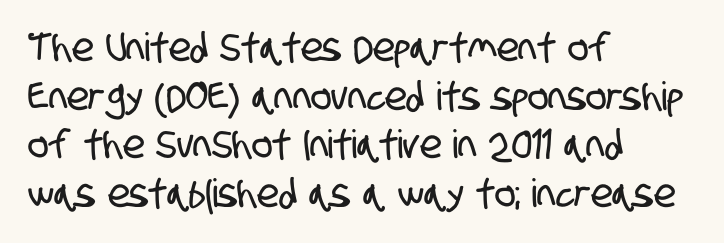
The image shows 39 px condensed sans-serif type; set left-aligned, normal line spacing (1.25x), normal letter spacing, not underlined; low stroke contrast and a large x-height.
